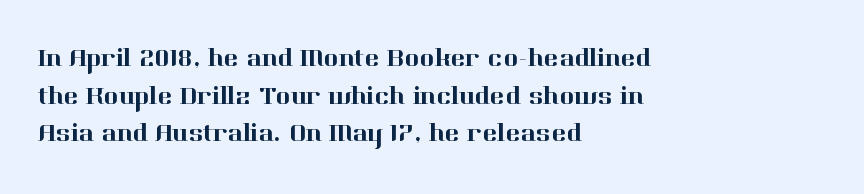
Q: Is the text italic (slanted)? A: No, it is upright.
Q: Is the text underlined? A: No.
Q: How is the paragraph aligned? A: Left-aligned.
Q: Is the spacing between letters normal or unusually wide? A: Normal.
Q: Is the spacing between lines tight, normal or loose? A: Normal.
